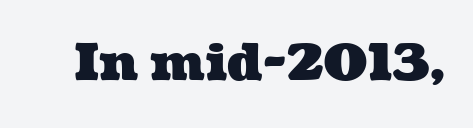
The image shows 50 px heavy, wide type; set normal letter spacing, not underlined; medium stroke contrast and a medium x-height.
